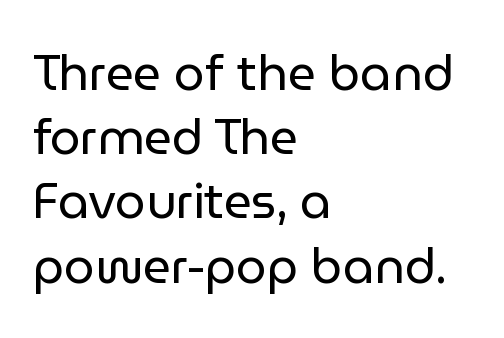
Stem width sits at or under what a default text font uses. Does the lettering tilt? It doesn't — this is upright. Casual observation: everything's shoved over to the left. Regular leading. Note the varied advance widths — an 'i' is clearly narrower than an 'm'. Between one letter and the next there's only the usual sliver of space.
